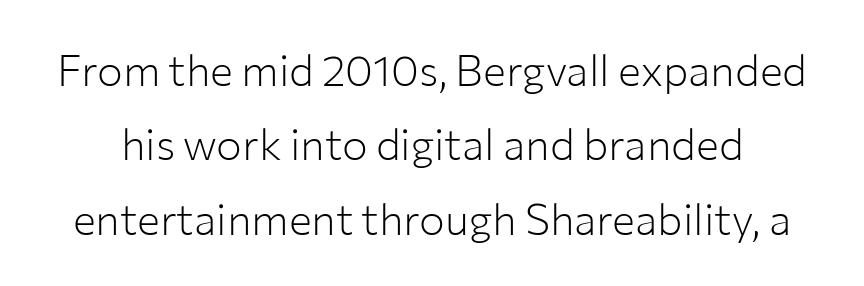
{"serif": "no", "italic": "no", "bold": "no", "weight": "light", "width": "normal", "stroke_contrast": "low", "x_height": "medium", "monospaced": "no", "underline": "no", "line_spacing_ratio": 1.73, "letter_spacing": "normal", "letter_spacing_em": 0.0, "glyph_px": 43}
